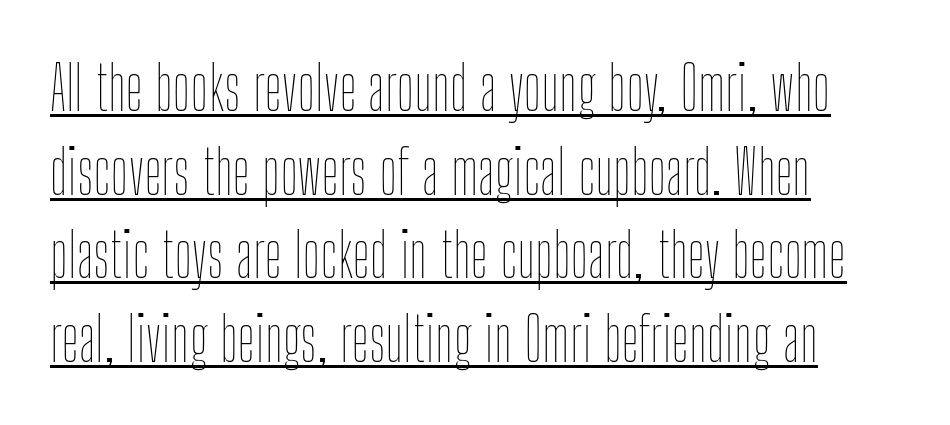
The image shows 61 px thin, condensed type, upright; set left-aligned, normal line spacing (1.37x), normal letter spacing, underlined; low stroke contrast and a medium x-height.
